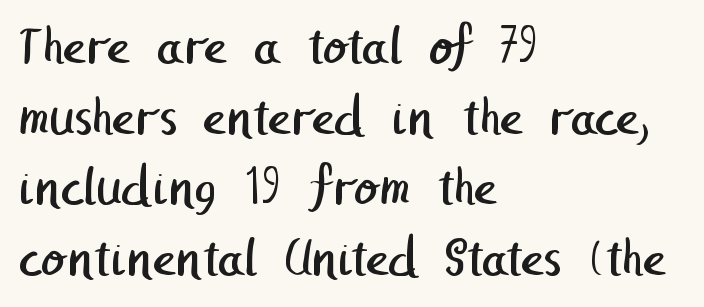
Q: Is the text bold? A: No.
Q: Is the typeface a serif or a sans-serif typeface? A: Sans-serif.
Q: Is the text underlined? A: No.
Q: How is the paragraph aligned? A: Left-aligned.
Q: Is the spacing between letters normal or unusually wide? A: Normal.
Q: Is the spacing between lines tight, normal or loose? A: Normal.
Q: Width (condensed, normal, or wide)? A: Normal.
Q: Stroke contrast? A: Low.
Q: x-height? A: Medium.
